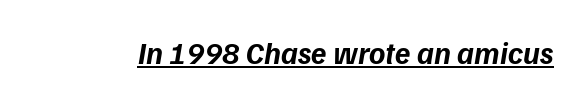
Q: Is the text bold? A: Yes.
Q: Is the typeface a serif or a sans-serif typeface? A: Sans-serif.
Q: Is the text underlined? A: Yes.
Q: Is the spacing between letters normal or unusually wide? A: Normal.
Q: Width (condensed, normal, or wide)? A: Normal.
Q: Stroke contrast? A: Low.
Q: x-height? A: Medium.
Q: Monospaced? A: No.
